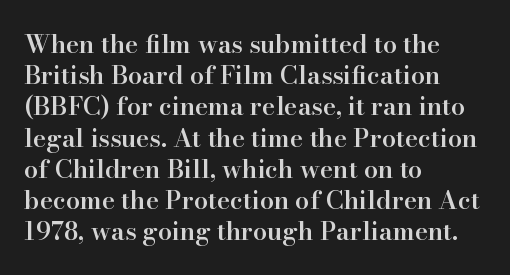
Q: Is the text bold? A: Semi-bold.
Q: Is the text italic (slanted)? A: No, it is upright.
Q: Is the text underlined? A: No.
Q: How is the paragraph aligned? A: Left-aligned.
Q: Is the spacing between letters normal or unusually wide? A: Normal.
Q: Is the spacing between lines tight, normal or loose? A: Normal.
